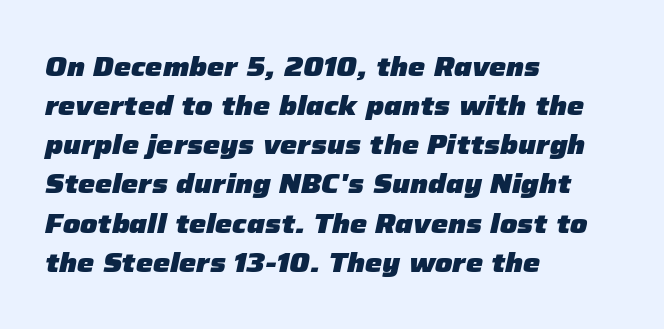
Q: Is the text bold? A: Yes.
Q: Is the text italic (slanted)? A: Yes, it leans right by about 12 degrees.
Q: Is the text underlined? A: No.
Q: How is the paragraph aligned? A: Left-aligned.
Q: Is the spacing between letters normal or unusually wide? A: Normal.
Q: Is the spacing between lines tight, normal or loose? A: Normal.
